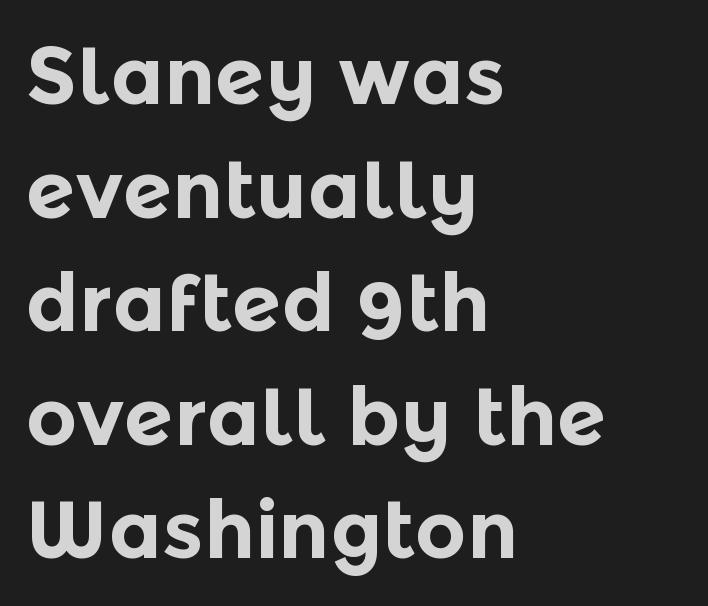
The image shows 80 px bold sans-serif type, upright; set left-aligned, normal line spacing (1.42x), normal letter spacing, not underlined; a medium x-height.
